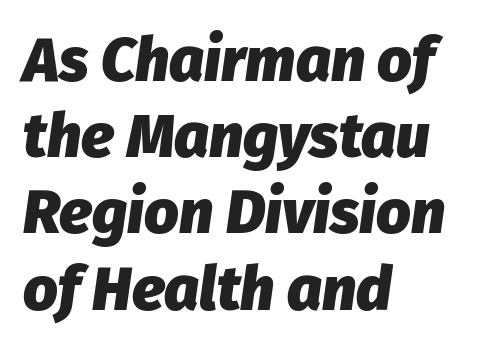
{"italic": "yes", "lean": "right", "slant_degrees": 8, "bold": "yes", "weight": "heavy", "width": "normal", "stroke_contrast": "low", "x_height": "medium", "monospaced": "no", "underline": "no", "align": "left", "line_spacing": "normal", "line_spacing_ratio": 1.25, "letter_spacing": "normal", "letter_spacing_em": 0.0, "glyph_px": 61}
